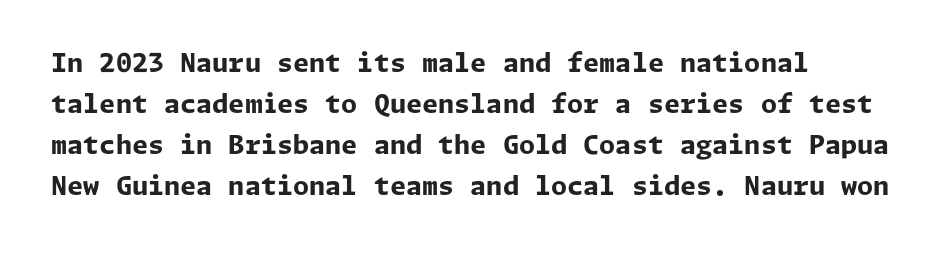
The image shows 26 px bold type, upright; set left-aligned, normal line spacing (1.58x), normal letter spacing, not underlined.
